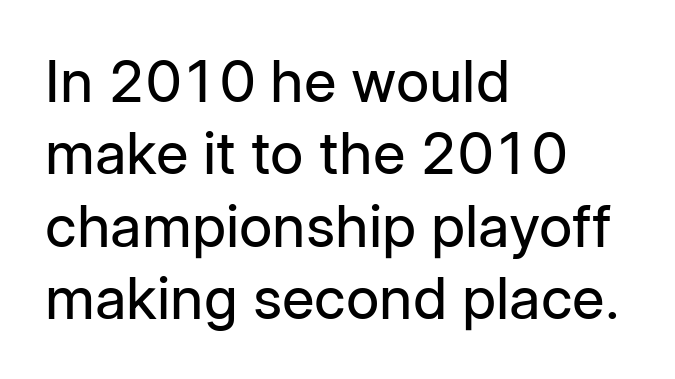
Q: Is the text bold? A: No.
Q: Is the text italic (slanted)? A: No, it is upright.
Q: Is the typeface a serif or a sans-serif typeface? A: Sans-serif.
Q: Is the text underlined? A: No.
Q: How is the paragraph aligned? A: Left-aligned.
Q: Is the spacing between letters normal or unusually wide? A: Normal.
Q: Is the spacing between lines tight, normal or loose? A: Normal.
Q: Width (condensed, normal, or wide)? A: Normal.
Q: Stroke contrast? A: Low.
Q: x-height? A: Medium.
Q: Monospaced? A: No.
